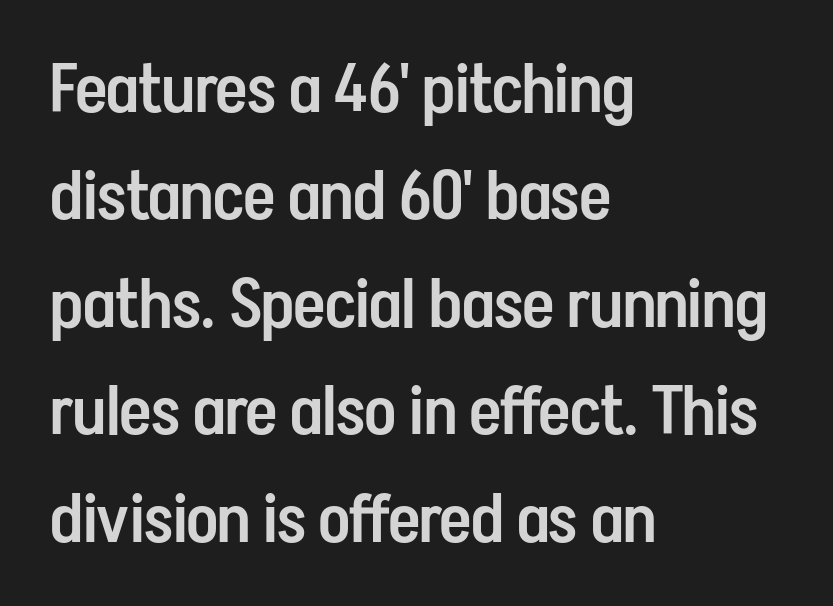
{"serif": "no", "italic": "no", "bold": "semi", "weight": "semibold", "width": "condensed", "stroke_contrast": "low", "x_height": "medium", "monospaced": "no", "underline": "no", "align": "left", "line_spacing": "normal", "line_spacing_ratio": 1.58, "letter_spacing": "normal", "letter_spacing_em": 0.0, "glyph_px": 68}
